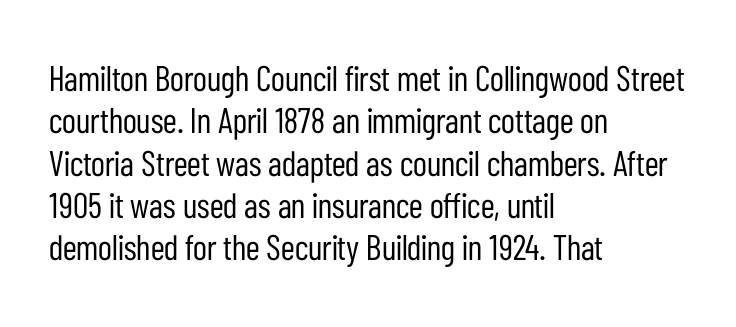
Weight: in the light-to-regular range. Italic? Not at all — the glyphs are vertical. Font category for this specimen: sans-serif. Notice how the passage keeps a crisp vertical edge on the left only.
